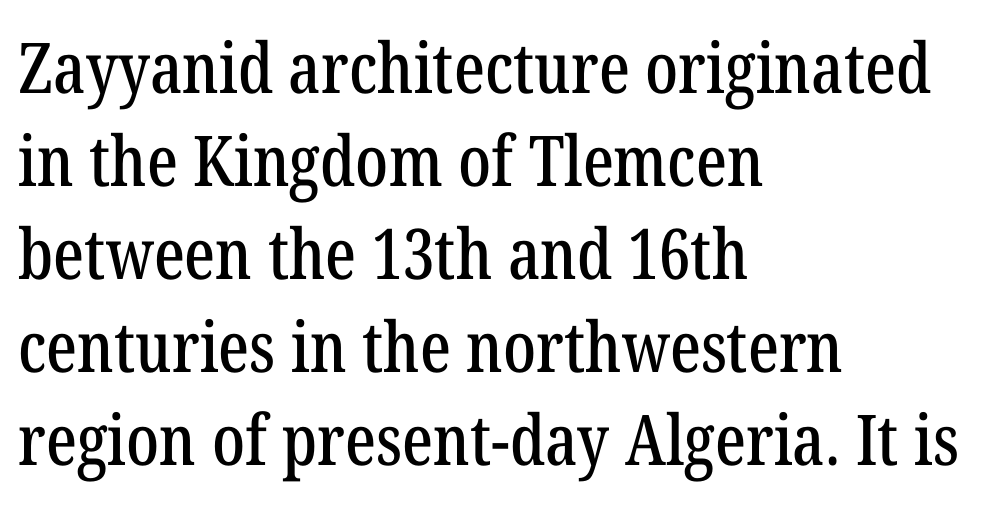
Q: Is the text italic (slanted)? A: No, it is upright.
Q: Is the typeface a serif or a sans-serif typeface? A: Serif.
Q: Is the text underlined? A: No.
Q: How is the paragraph aligned? A: Left-aligned.
Q: Is the spacing between letters normal or unusually wide? A: Normal.
Q: Is the spacing between lines tight, normal or loose? A: Normal.
Q: Width (condensed, normal, or wide)? A: Condensed.
Q: Stroke contrast? A: Low.
Q: x-height? A: Medium.
Q: Monospaced? A: No.
